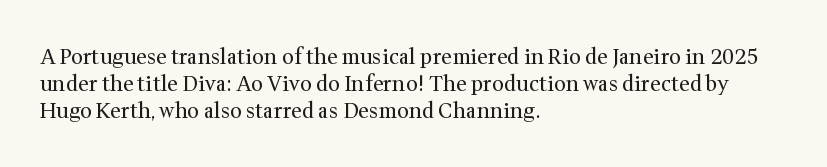
{"italic": "no", "bold": "no", "underline": "no", "align": "left", "line_spacing": "normal", "line_spacing_ratio": 1.29, "letter_spacing": "normal", "letter_spacing_em": 0.0, "glyph_px": 21}
